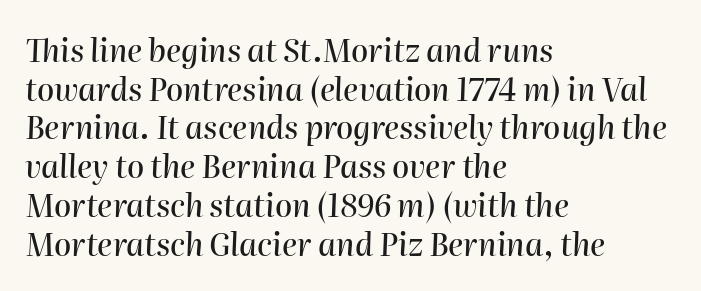
{"italic": "yes", "lean": "right", "slant_degrees": 2, "width": "normal", "stroke_contrast": "high", "x_height": "medium", "monospaced": "no", "underline": "no", "align": "left", "line_spacing": "normal", "line_spacing_ratio": 1.25, "letter_spacing": "normal", "letter_spacing_em": 0.0, "glyph_px": 31}
